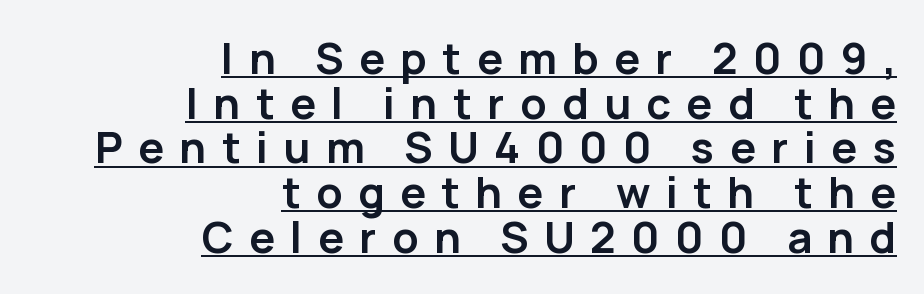
The image shows 43 px semibold sans-serif type, upright; set right-aligned, tight line spacing (1.04x), unusually wide letter spacing (+0.36 em), underlined; low stroke contrast and a medium x-height.
